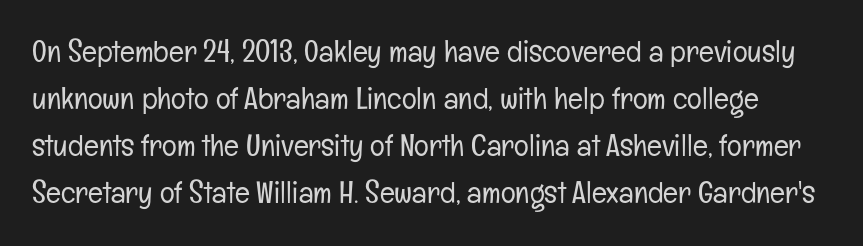
The image shows 31 px light, condensed sans-serif type, upright; set normal line spacing (1.52x), normal letter spacing, not underlined; low stroke contrast and a medium x-height.
